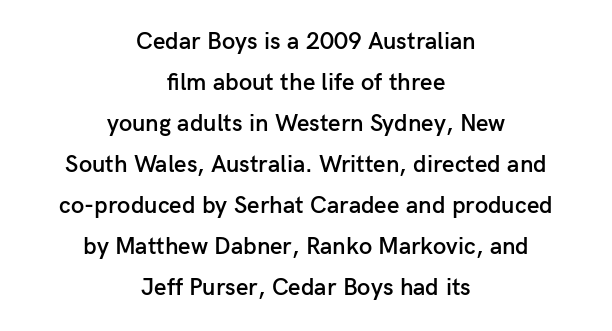
{"italic": "no", "bold": "semi", "underline": "no", "align": "center", "line_spacing_ratio": 1.71, "letter_spacing": "normal", "letter_spacing_em": 0.0, "glyph_px": 24}
